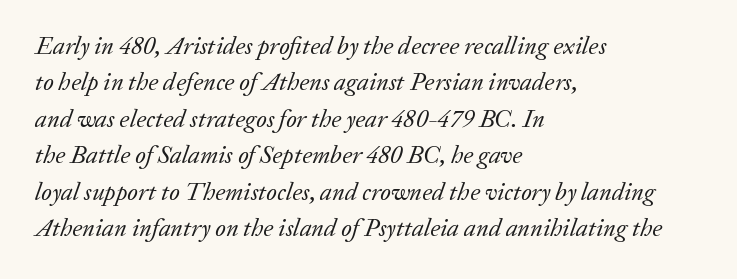
Q: Is the text bold? A: No.
Q: Is the text italic (slanted)? A: Yes, it leans right by about 20 degrees.
Q: Is the text underlined? A: No.
Q: How is the paragraph aligned? A: Left-aligned.
Q: Is the spacing between letters normal or unusually wide? A: Normal.
Q: Is the spacing between lines tight, normal or loose? A: Normal.
